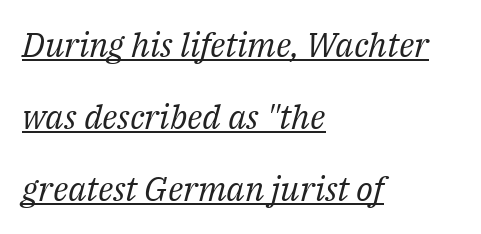
Q: Is the text bold? A: No.
Q: Is the text italic (slanted)? A: Yes, it leans right by about 14 degrees.
Q: Is the typeface a serif or a sans-serif typeface? A: Serif.
Q: Is the text underlined? A: Yes.
Q: How is the paragraph aligned? A: Left-aligned.
Q: Is the spacing between letters normal or unusually wide? A: Normal.
Q: Is the spacing between lines tight, normal or loose? A: Loose.
Q: Width (condensed, normal, or wide)? A: Normal.
Q: Stroke contrast? A: Medium.
Q: x-height? A: Medium.
Q: Monospaced? A: No.
